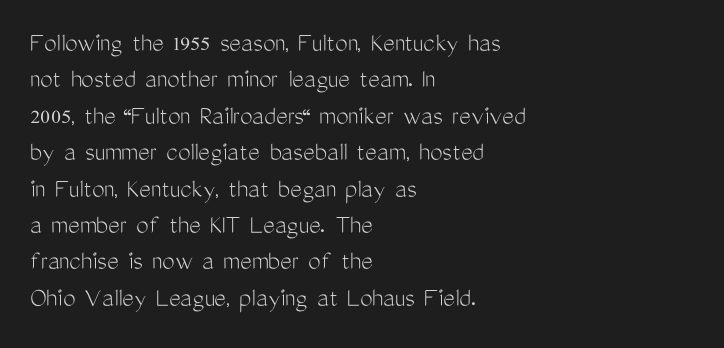
The image shows 28 px light, condensed sans-serif type, upright; set left-aligned, normal line spacing (1.3x), normal letter spacing, not underlined; medium stroke contrast and a medium x-height.
